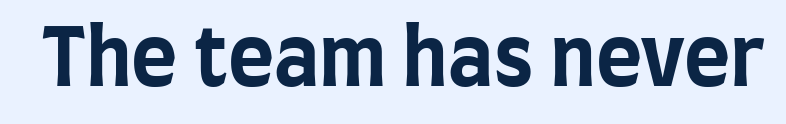
Q: Is the text bold? A: Yes.
Q: Is the text italic (slanted)? A: No, it is upright.
Q: Is the typeface a serif or a sans-serif typeface? A: Sans-serif.
Q: Is the text underlined? A: No.
Q: Is the spacing between letters normal or unusually wide? A: Normal.
Q: Width (condensed, normal, or wide)? A: Condensed.
Q: Stroke contrast? A: Low.
Q: x-height? A: Large.
Q: Monospaced? A: No.
